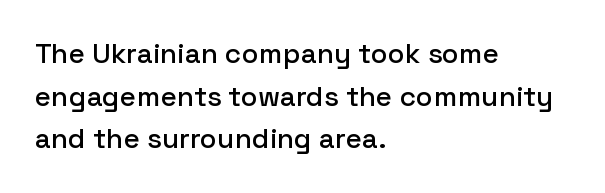
Think of a printed novel: that variable character pitch is what you see here. A typesetter would label this face a sans. The paragraph has a hard left edge and a soft right edge. The font's upright variant was chosen for this text. Inter-character spacing is left at the font's built-in metrics.
